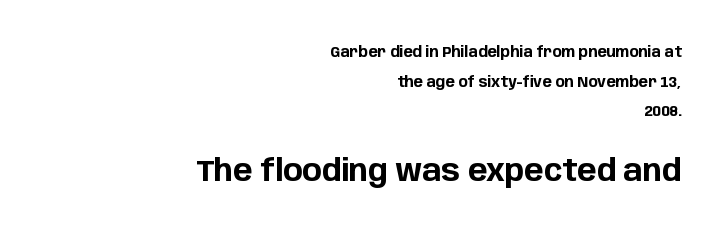
The image shows 29 px bold sans-serif type, upright; set right-aligned, loose line spacing (2.11x), normal letter spacing, not underlined; the second (bottom) block is 2.07x larger; low stroke contrast and a large x-height.
